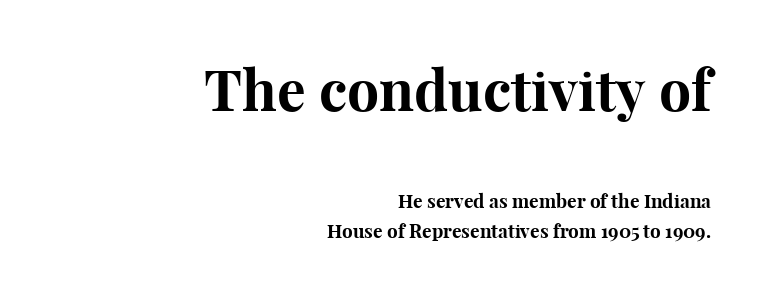
Top chunk: large. Bottom chunk: small. No extra tracking has been applied to these lines. Varying glyph widths throughout — classic text-font behaviour. Upright lettering throughout. Bold? Absolutely — the strokes are thick and heavy. The typesetter chose a ragged-left arrangement here.
